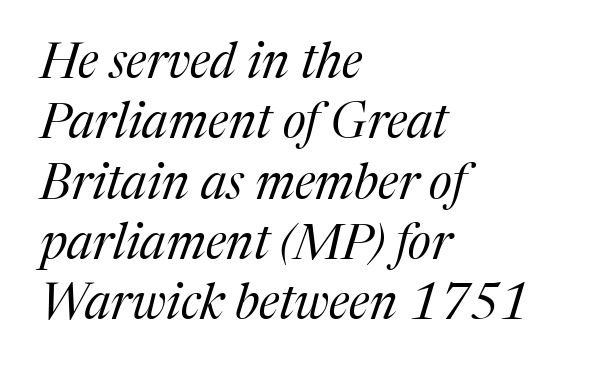
The image shows 49 px regular-weight serif type, italic (leaning right); set left-aligned, line spacing 1.23x, normal letter spacing, not underlined; medium stroke contrast and a medium x-height.
